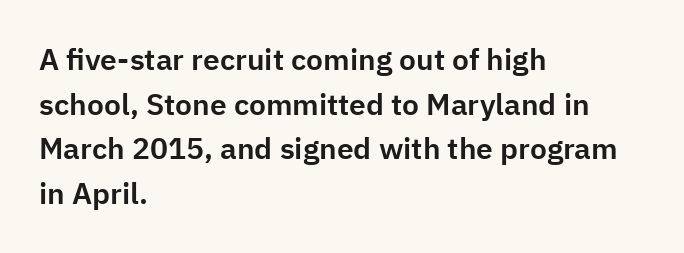
Does the copy run flush right? No — it runs flush left. A typesetter would call this leading conventional body-copy spacing. Lines of text with bare space underneath. The font family rendered here belongs to the sans-serif group. Varying glyph widths throughout — classic text-font behaviour.
